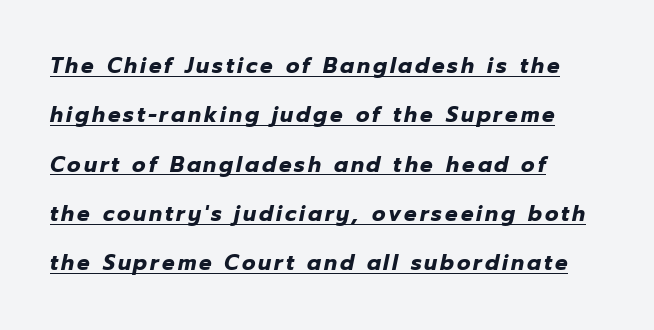
{"italic": "yes", "lean": "right", "slant_degrees": 12, "bold": "yes", "underline": "yes", "align": "left", "line_spacing": "loose", "line_spacing_ratio": 2.35, "glyph_px": 21}
